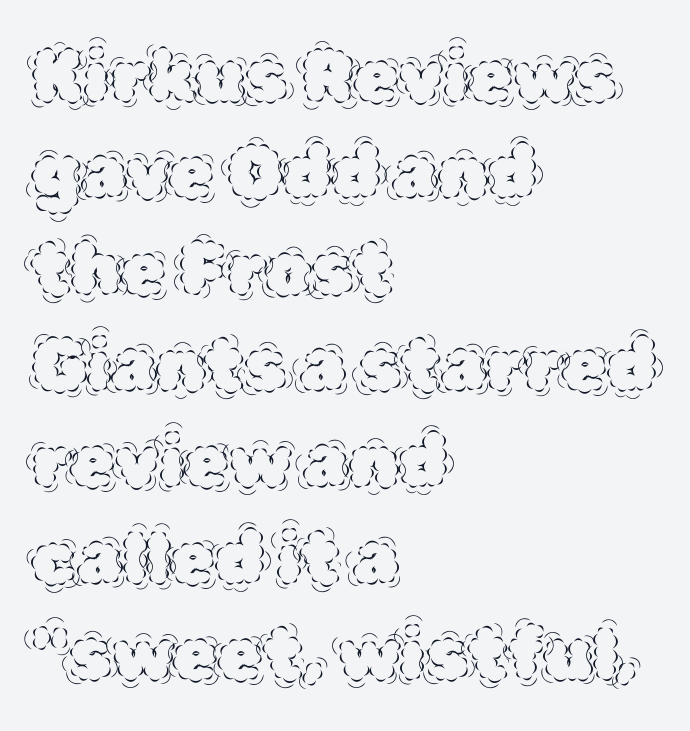
Ordinary non-slanted type is in use. No heavy texture on the line: the type isn't bold. Each line starts at the same left margin while the right side varies. Proportional: the letters do not fall into vertical columns.
